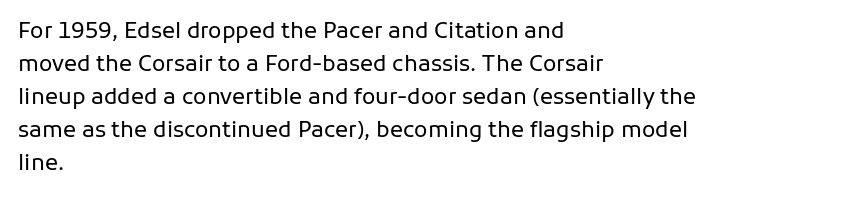
The image shows 22 px text type, upright; set left-aligned, normal line spacing (1.5x), normal letter spacing, not underlined.
